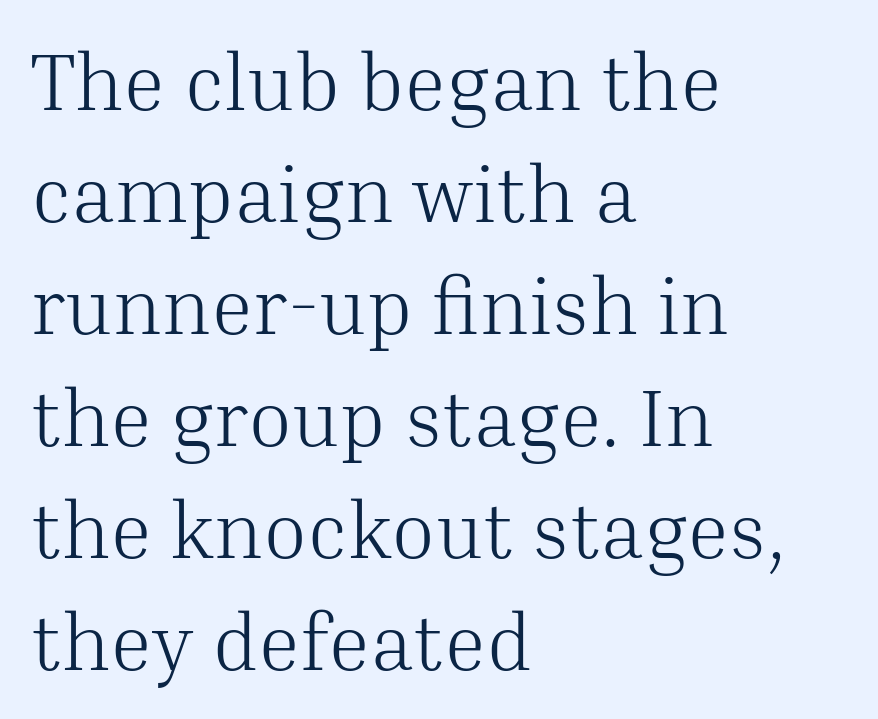
{"serif": "yes", "italic": "no", "bold": "no", "weight": "light", "width": "normal", "stroke_contrast": "medium", "x_height": "medium", "monospaced": "no", "underline": "no", "align": "left", "line_spacing": "normal", "line_spacing_ratio": 1.4, "letter_spacing": "normal", "letter_spacing_em": 0.0, "glyph_px": 80}
